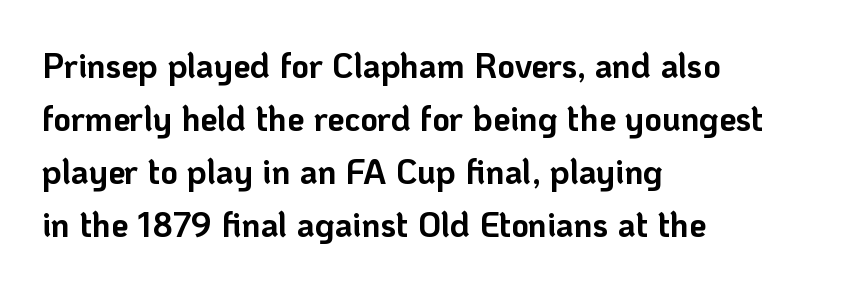
{"serif": "no", "italic": "no", "bold": "yes", "weight": "bold", "width": "normal", "stroke_contrast": "low", "x_height": "medium", "monospaced": "no", "underline": "no", "align": "left", "line_spacing": "normal", "line_spacing_ratio": 1.56, "letter_spacing": "normal", "letter_spacing_em": 0.0, "glyph_px": 34}
